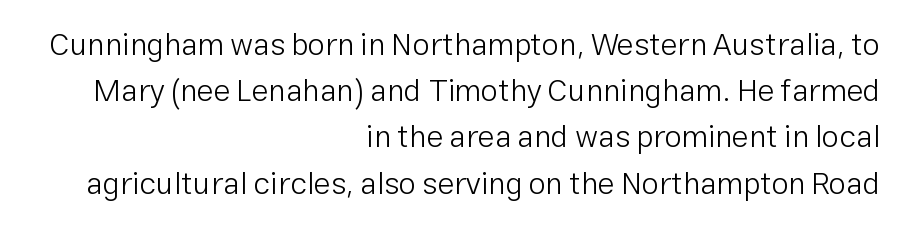
Q: Is the text bold? A: No.
Q: Is the text italic (slanted)? A: No, it is upright.
Q: Is the typeface a serif or a sans-serif typeface? A: Sans-serif.
Q: Is the text underlined? A: No.
Q: How is the paragraph aligned? A: Right-aligned.
Q: Is the spacing between letters normal or unusually wide? A: Normal.
Q: Is the spacing between lines tight, normal or loose? A: Normal.
Q: Width (condensed, normal, or wide)? A: Normal.
Q: Stroke contrast? A: Low.
Q: x-height? A: Medium.
Q: Monospaced? A: No.
